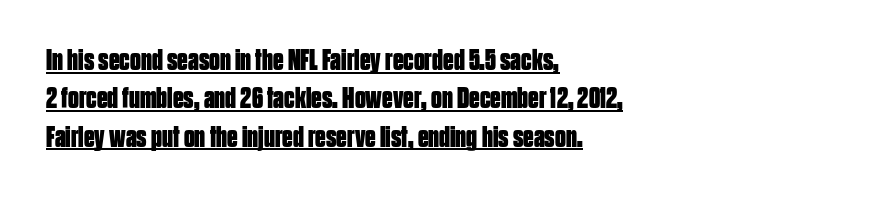
The image shows 30 px bold, condensed sans-serif type, upright; set left-aligned, normal line spacing (1.28x), normal letter spacing, underlined; low stroke contrast and a large x-height.
